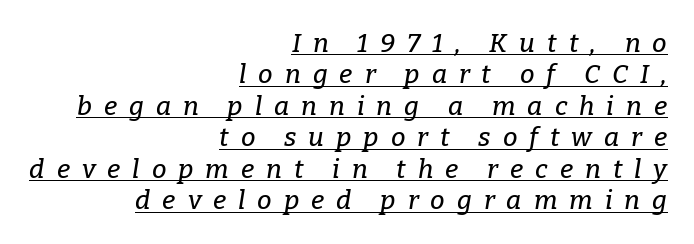
Q: Is the text italic (slanted)? A: Yes, it leans right by about 9 degrees.
Q: Is the text underlined? A: Yes.
Q: How is the paragraph aligned? A: Right-aligned.
Q: Is the spacing between letters normal or unusually wide? A: Unusually wide.
